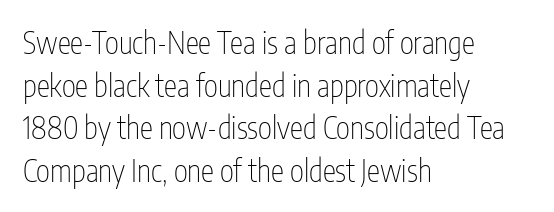
Tall strokes in this sample are plumb rather than angled. These lines are composed in type without serifs. Vertical stems look standard width or narrower in stroke. Spacing between characters is what you'd get straight out of the box.
